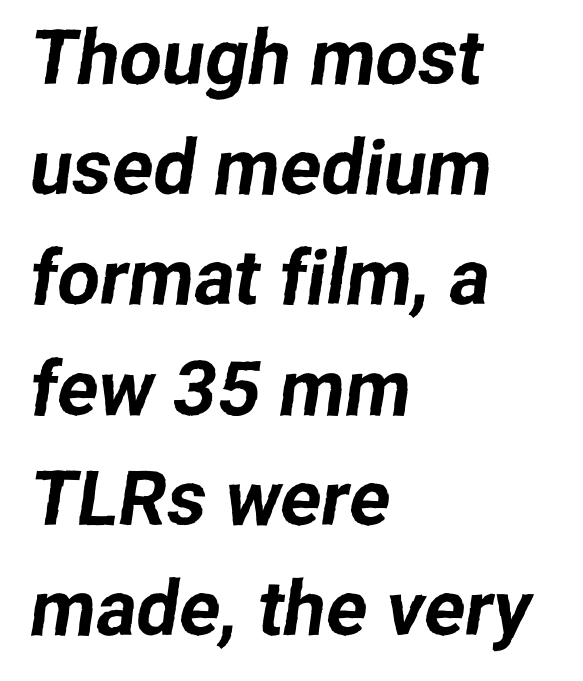
{"serif": "no", "width": "normal", "stroke_contrast": "low", "x_height": "medium", "monospaced": "no", "underline": "no", "align": "left", "line_spacing": "normal", "line_spacing_ratio": 1.45, "letter_spacing": "normal", "letter_spacing_em": 0.0, "glyph_px": 76}
